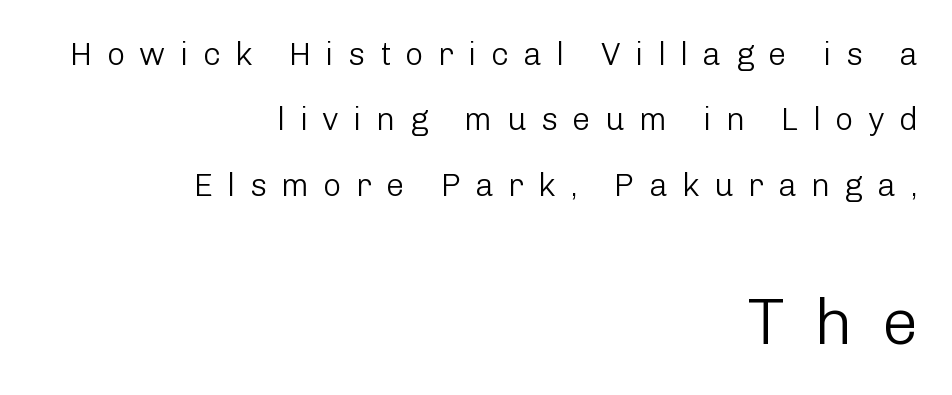
This rendering features lettering with no underline. A typesetter would mark this as roman, not italic. The letters advance in unequal steps, a hallmark of proportional type. The rendering shows plain stroke endings on the letterforms — a sans-serif design. Airy leading. The weight would be labelled regular, book, light, or lighter still.
